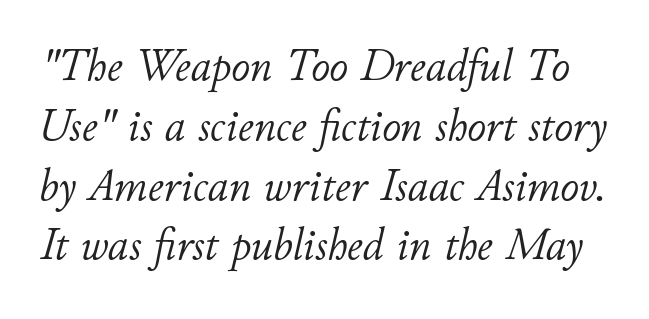
Observe the lean: these are italic letterforms. Caption: standard tracking, unaltered. Check under the words: just untouched page. Each letter keeps its own natural width here, so spacing adapts to shape. Rows of type keep a routine distance in the vertical direction.
